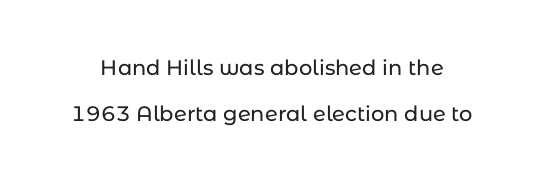
Q: Is the text italic (slanted)? A: No, it is upright.
Q: Is the text underlined? A: No.
Q: Is the spacing between letters normal or unusually wide? A: Normal.
Q: Is the spacing between lines tight, normal or loose? A: Loose.
